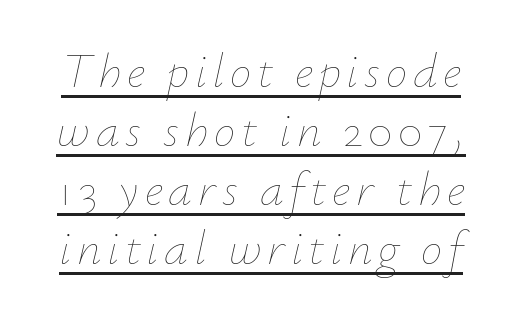
The image shows 48 px thin type, italic (leaning right); set line spacing 1.23x, underlined; low stroke contrast and a small x-height.
